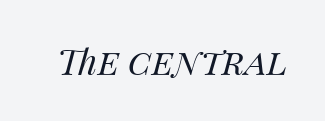
The image shows 35 px regular-weight type, italic (leaning right); set normal letter spacing, not underlined; medium stroke contrast and a large x-height.
